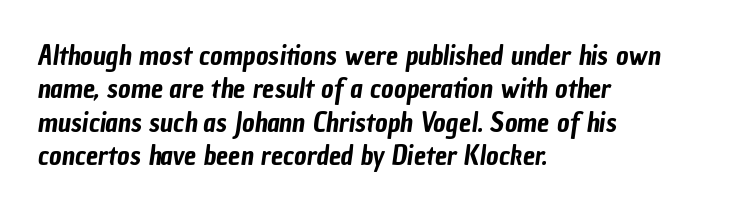
{"underline": "no", "align": "left", "line_spacing_ratio": 1.24, "letter_spacing": "normal", "letter_spacing_em": 0.0, "glyph_px": 27}
